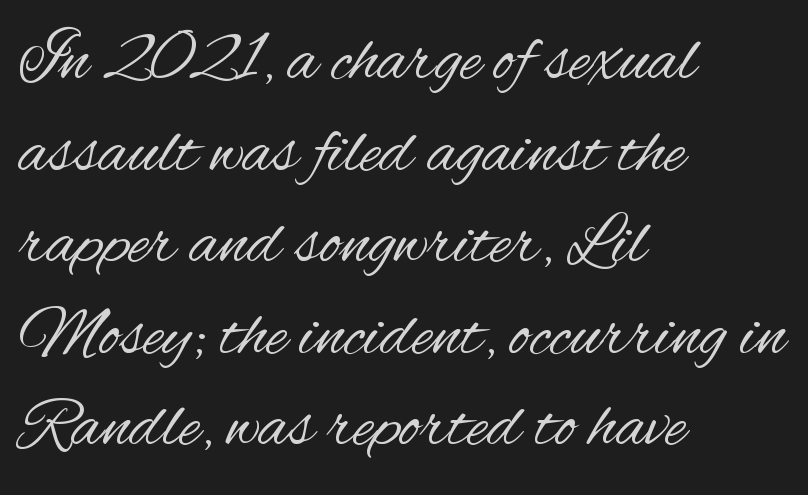
Are there feet on the stems? There aren't — it's a sans. Horizontally, the lines are justified to the leading edge only. Varying glyph widths throughout — classic text-font behaviour. Each stroke keeps to a modest, everyday thickness or less. The zone under the glyphs is completely vacant.
